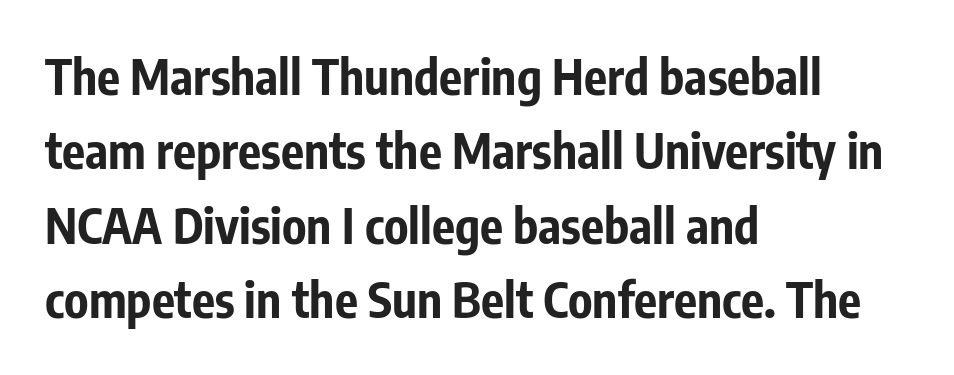
Q: Is the text bold? A: Yes.
Q: Is the text italic (slanted)? A: No, it is upright.
Q: Is the typeface a serif or a sans-serif typeface? A: Sans-serif.
Q: Is the text underlined? A: No.
Q: How is the paragraph aligned? A: Left-aligned.
Q: Is the spacing between letters normal or unusually wide? A: Normal.
Q: Is the spacing between lines tight, normal or loose? A: Normal.
Q: Width (condensed, normal, or wide)? A: Condensed.
Q: Stroke contrast? A: Low.
Q: x-height? A: Medium.
Q: Monospaced? A: No.
